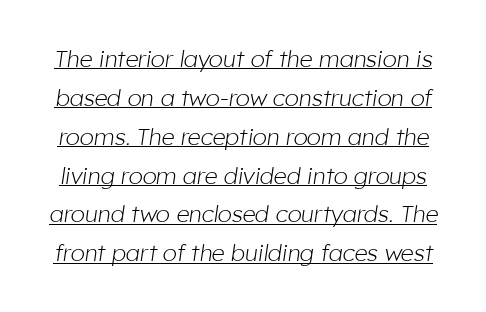
The image shows 23 px text type, italic (leaning right); set normal line spacing (1.69x), normal letter spacing, underlined.
